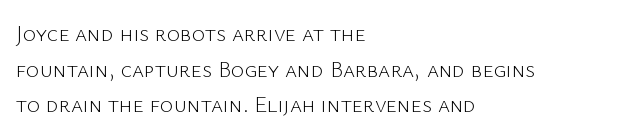
{"italic": "no", "bold": "no", "underline": "no", "align": "left", "line_spacing": "normal", "line_spacing_ratio": 1.55, "letter_spacing": "normal", "letter_spacing_em": 0.0, "glyph_px": 23}
